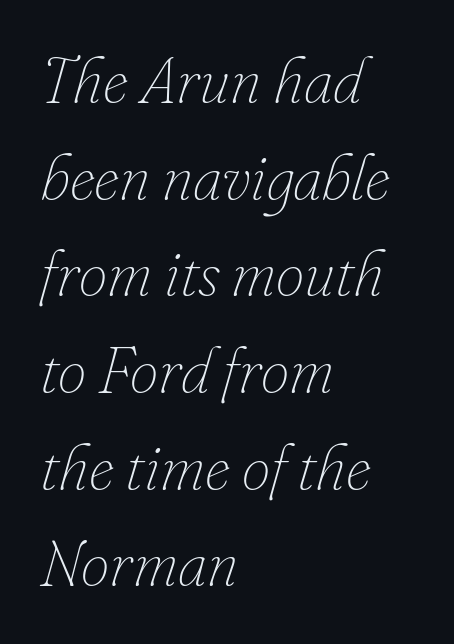
{"italic": "yes", "lean": "right", "slant_degrees": 16, "bold": "no", "weight": "thin", "width": "normal", "stroke_contrast": "low", "x_height": "small", "monospaced": "no", "underline": "no", "align": "left", "line_spacing": "normal", "line_spacing_ratio": 1.51, "letter_spacing": "normal", "letter_spacing_em": 0.0, "glyph_px": 64}
